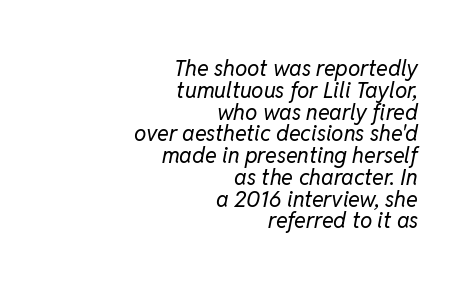
The image shows 22 px text type, italic (leaning right); set right-aligned, tight line spacing (0.99x), normal letter spacing, not underlined.
